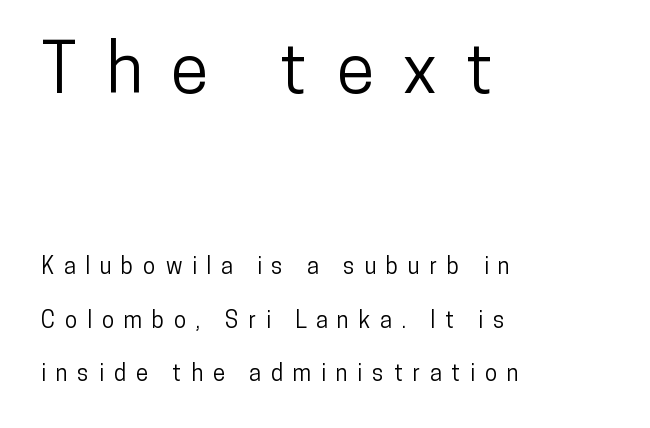
The image shows 69 px condensed sans-serif type, upright; set left-aligned, loose line spacing (2.32x), unusually wide letter spacing (+0.42 em), not underlined; the first (top) block is 3.0x larger; low stroke contrast and a medium x-height.
